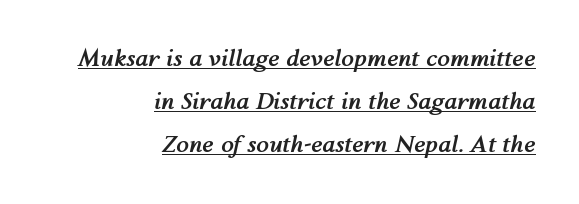
Q: Is the text bold? A: Yes.
Q: Is the text italic (slanted)? A: Yes, it leans right by about 12 degrees.
Q: Is the text underlined? A: Yes.
Q: How is the paragraph aligned? A: Right-aligned.
Q: Is the spacing between letters normal or unusually wide? A: Normal.
